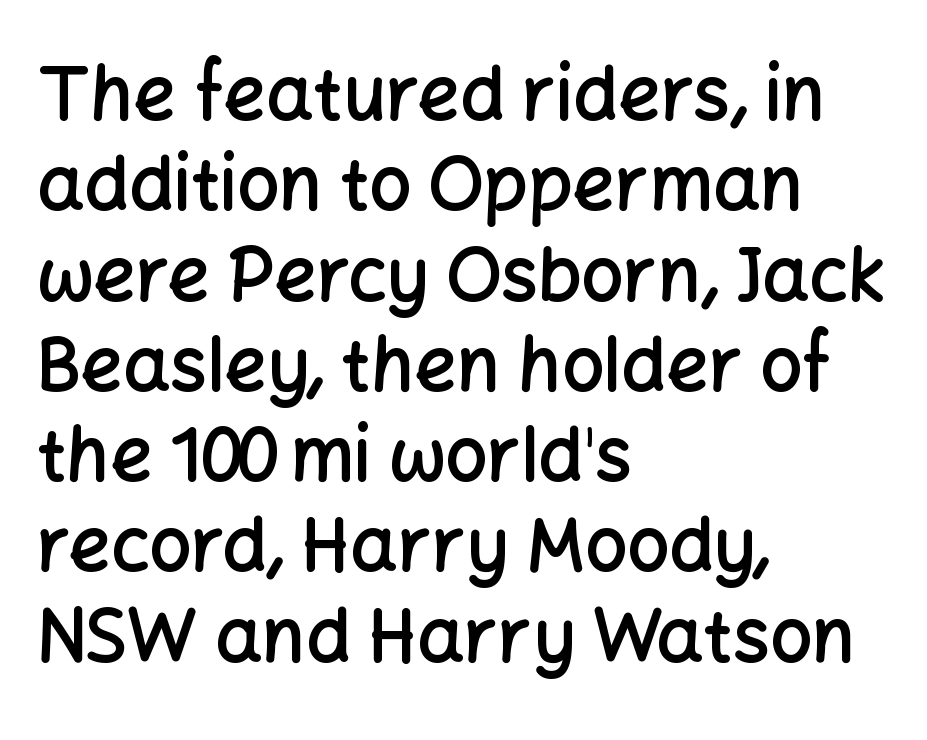
Q: Is the text bold? A: Semi-bold.
Q: Is the text italic (slanted)? A: No, it is upright.
Q: Is the typeface a serif or a sans-serif typeface? A: Sans-serif.
Q: Is the text underlined? A: No.
Q: How is the paragraph aligned? A: Left-aligned.
Q: Is the spacing between letters normal or unusually wide? A: Normal.
Q: Width (condensed, normal, or wide)? A: Normal.
Q: Stroke contrast? A: Low.
Q: x-height? A: Medium.
Q: Monospaced? A: No.
